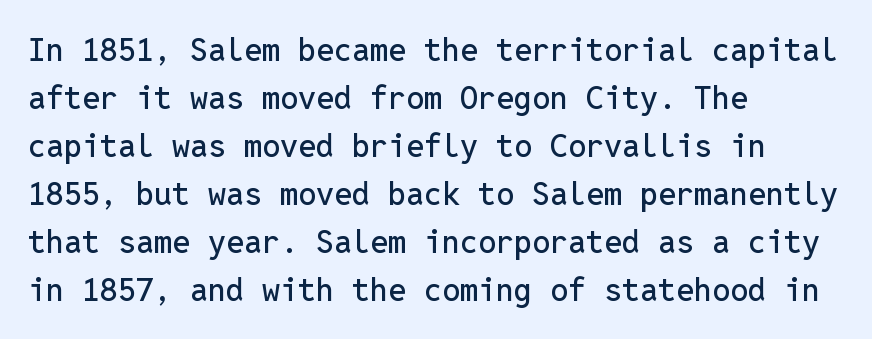
The image shows 32 px sans-serif type, upright, monospaced; set left-aligned, normal line spacing (1.5x), normal letter spacing, not underlined; low stroke contrast and a medium x-height.
